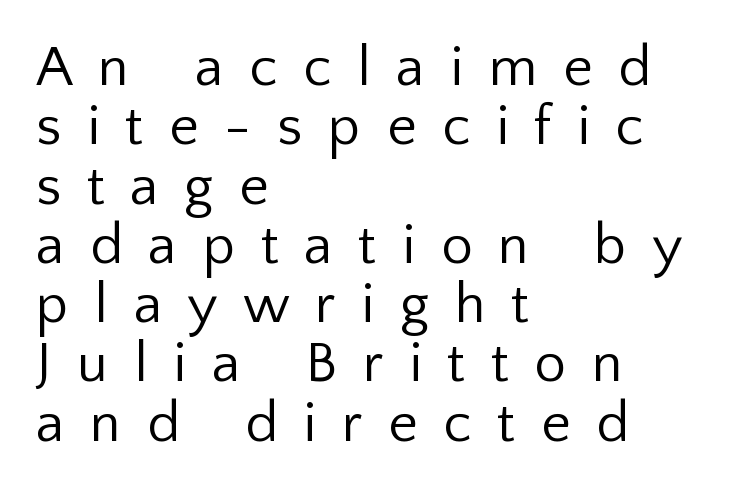
The image shows 57 px regular-weight sans-serif type, upright; set left-aligned, tight line spacing (1.04x), unusually wide letter spacing (+0.45 em), not underlined; low stroke contrast and a medium x-height.
